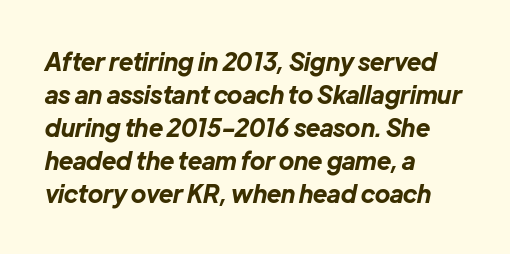
Q: Is the text bold? A: Yes.
Q: Is the text italic (slanted)? A: Yes, it leans right by about 12 degrees.
Q: Is the text underlined? A: No.
Q: How is the paragraph aligned? A: Left-aligned.
Q: Is the spacing between letters normal or unusually wide? A: Normal.
Q: Is the spacing between lines tight, normal or loose? A: Normal.
